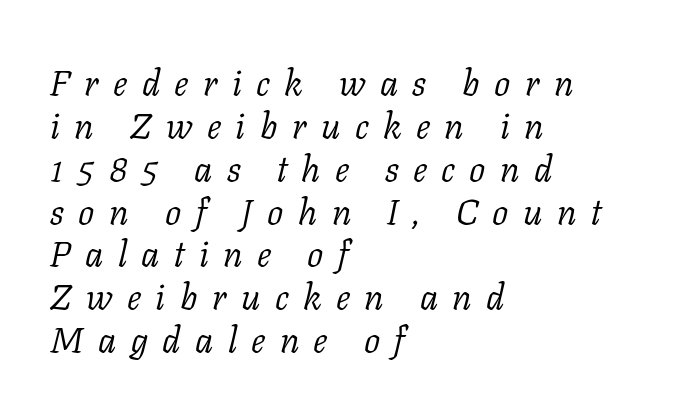
{"serif": "yes", "italic": "yes", "lean": "right", "slant_degrees": 11, "bold": "no", "weight": "light", "width": "normal", "stroke_contrast": "low", "x_height": "medium", "monospaced": "no", "underline": "no", "align": "left", "line_spacing_ratio": 1.19, "letter_spacing": "wide", "letter_spacing_em": 0.4, "glyph_px": 36}
